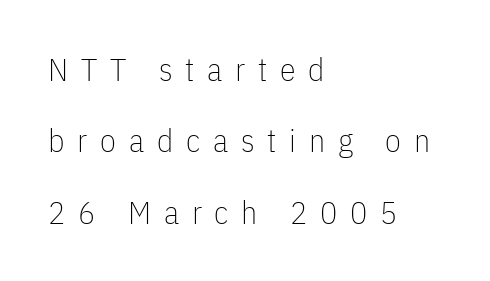
If you drew a line through each stem, it would be perfectly vertical. Alignment: flush left. There is plenty of visible air inserted between adjacent glyphs. The rendering uses natural spacing where letterforms have individual widths. Type without underlining.
